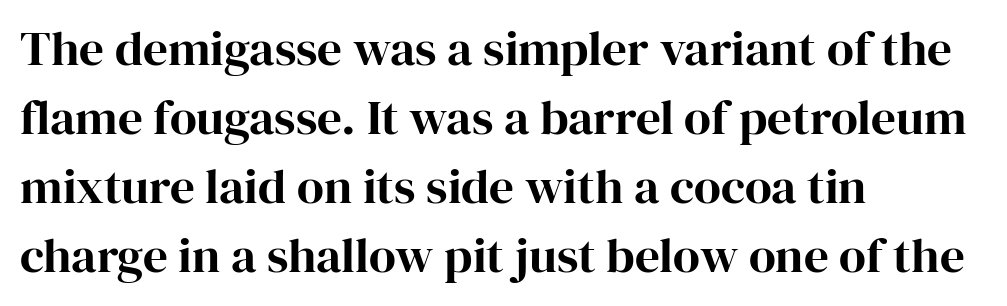
Spacing between characters is what you'd get straight out of the box. The lines are quadded left. Bare-footed words on every line. When letters stand straight like this, we call the style roman or upright. Character widths vary here, with narrow letters taking less room than wide ones.
